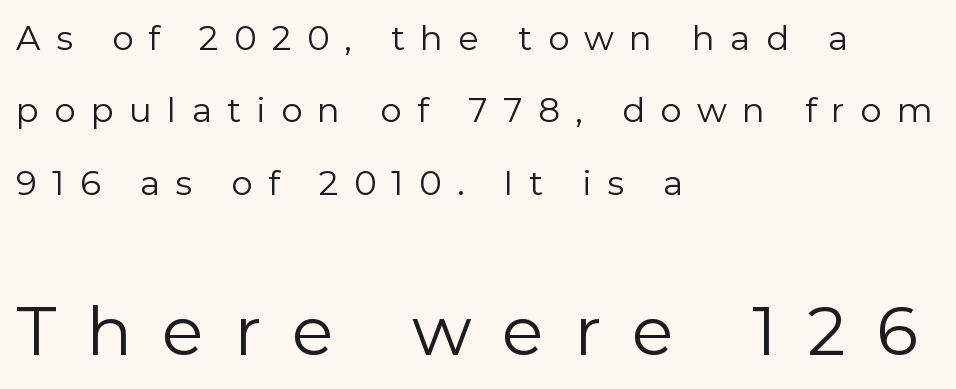
A bare baseline throughout the passage. Weight: not bold — regular or lighter. Posture: vertical. Does the bottom block carry the larger type? Yes, it does. Leading is clearly above the norm, producing a sparse column. The tracking reads as deliberately expanded to a designer's eye.
